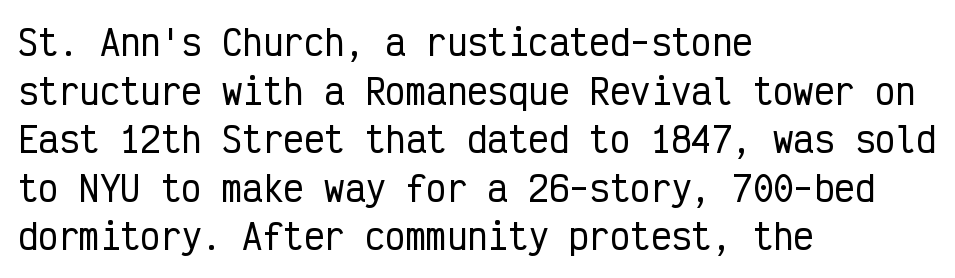
{"serif": "no", "italic": "no", "width": "condensed", "stroke_contrast": "low", "x_height": "medium", "monospaced": "yes", "underline": "no", "align": "left", "line_spacing": "normal", "line_spacing_ratio": 1.43, "letter_spacing": "normal", "letter_spacing_em": 0.0, "glyph_px": 34}
